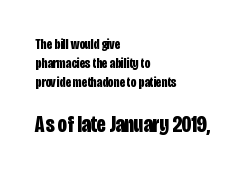
{"italic": "no", "bold": "yes", "underline": "no", "align": "left", "line_spacing": "normal", "line_spacing_ratio": 1.35, "letter_spacing": "normal", "letter_spacing_em": 0.0, "larger_block": "second", "size_ratio": 1.64, "glyph_px": 23}
